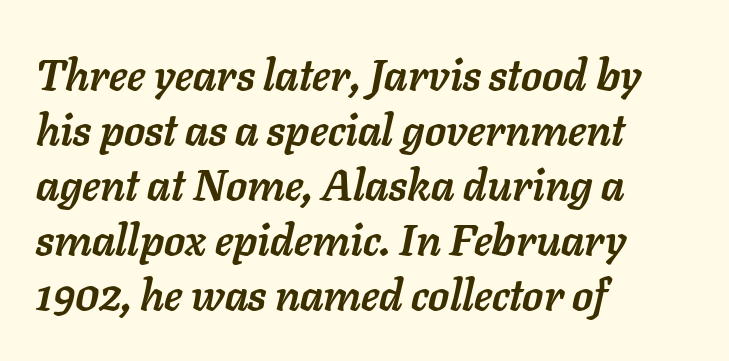
{"italic": "yes", "lean": "right", "slant_degrees": 11, "bold": "yes", "weight": "semibold", "width": "normal", "stroke_contrast": "low", "x_height": "medium", "monospaced": "no", "underline": "no", "align": "left", "line_spacing": "normal", "line_spacing_ratio": 1.28, "letter_spacing": "normal", "letter_spacing_em": 0.0, "glyph_px": 43}
